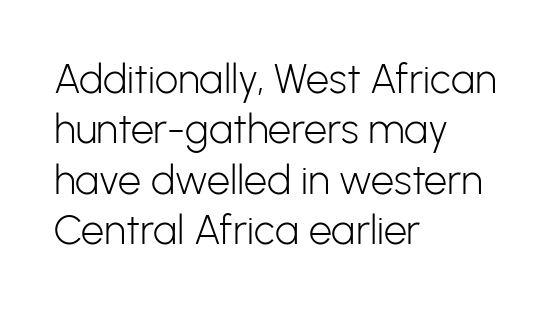
One-word summary of the alignment: left. These lines are rendered in a variable-pitch font. Spacing between characters is what you'd get straight out of the box. Summary of weight: not heavy and not bold. Ordinary non-slanted type is in use. Look at the bottom of the vertical strokes: they stop flat, with no serifs.
